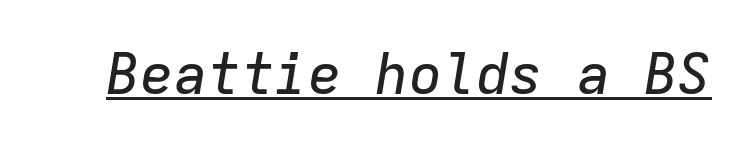
The image shows 56 px text type, italic (leaning right), monospaced; set normal letter spacing, underlined; low stroke contrast and a medium x-height.
